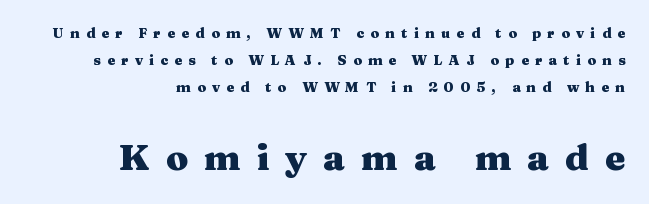
{"serif": "yes", "italic": "no", "bold": "yes", "weight": "heavy", "width": "wide", "stroke_contrast": "medium", "x_height": "medium", "monospaced": "no", "underline": "no", "align": "right", "line_spacing": "loose", "line_spacing_ratio": 1.93, "letter_spacing": "wide", "letter_spacing_em": 0.45, "larger_block": "second", "size_ratio": 2.57, "glyph_px": 36}
